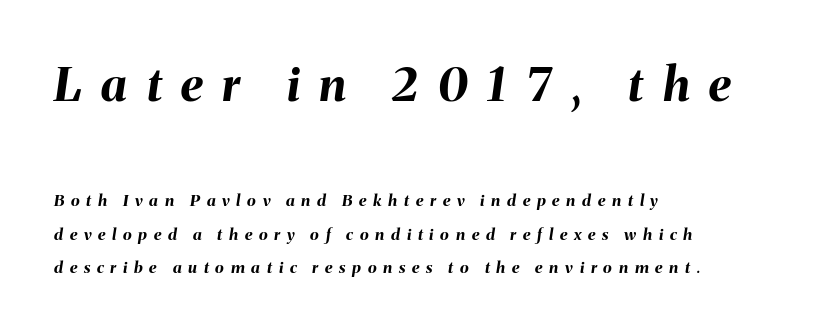
The image shows 47 px bold type, italic (leaning right); set left-aligned, loose line spacing (2.1x), unusually wide letter spacing (+0.42 em), not underlined; the first (top) block is 2.94x larger; medium stroke contrast and a medium x-height.
